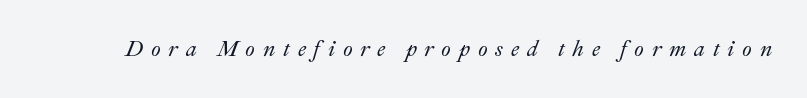
Q: Is the text italic (slanted)? A: Yes, it leans right by about 22 degrees.
Q: Is the text underlined? A: No.
Q: Is the spacing between letters normal or unusually wide? A: Unusually wide.
